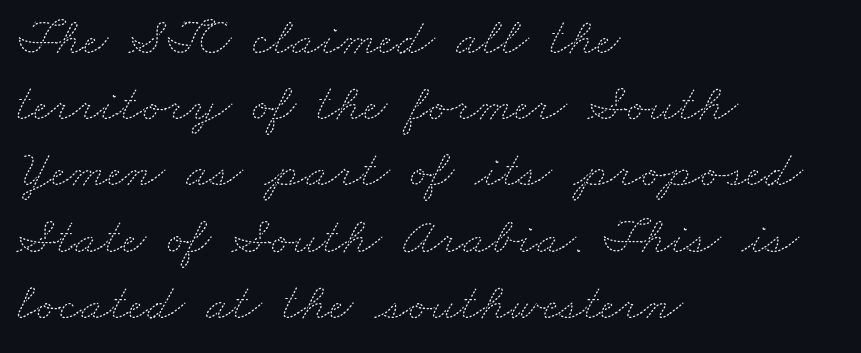
The passage shown is typed in a proportional face where columns would drift. Vertical spacing — default. Honestly, the letter spacing is just normal — you wouldn't notice it. Stem width sits at or under what a default text font uses.
